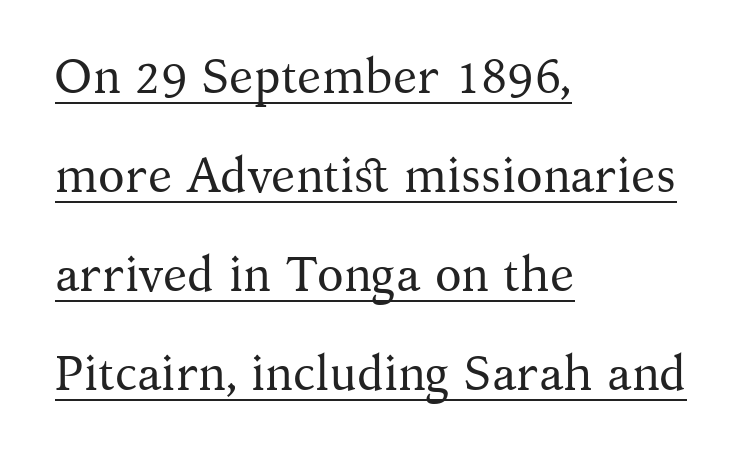
In terms of posture, this sample is upright. Students, observe the line beneath the letters — that is underlining. Each word holds together tightly as a unit, with standard inter-letter gaps. Quick note: interline space is abundant. Do the characters align in a grid? No, the font is proportional. This sample is left-justified, so line endings fall wherever the words run out.
